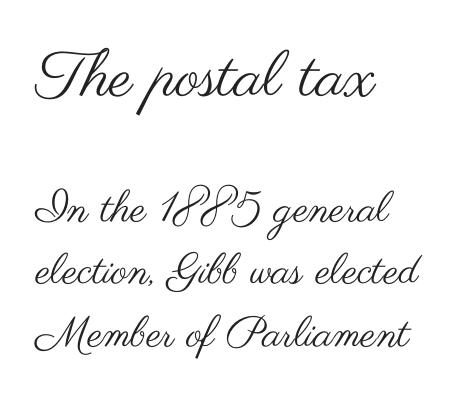
The image shows 64 px regular-weight, wide sans-serif type; set left-aligned, normal line spacing (1.46x), normal letter spacing, not underlined; the first (top) block is 1.49x larger; medium stroke contrast and a small x-height.
